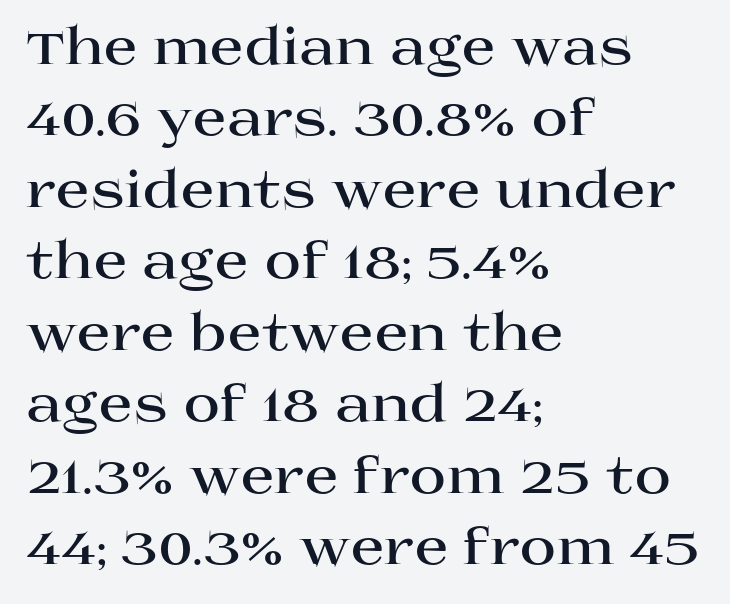
The image shows 50 px bold, wide serif type, upright; set left-aligned, normal line spacing (1.43x), normal letter spacing, not underlined; high stroke contrast and a large x-height.
